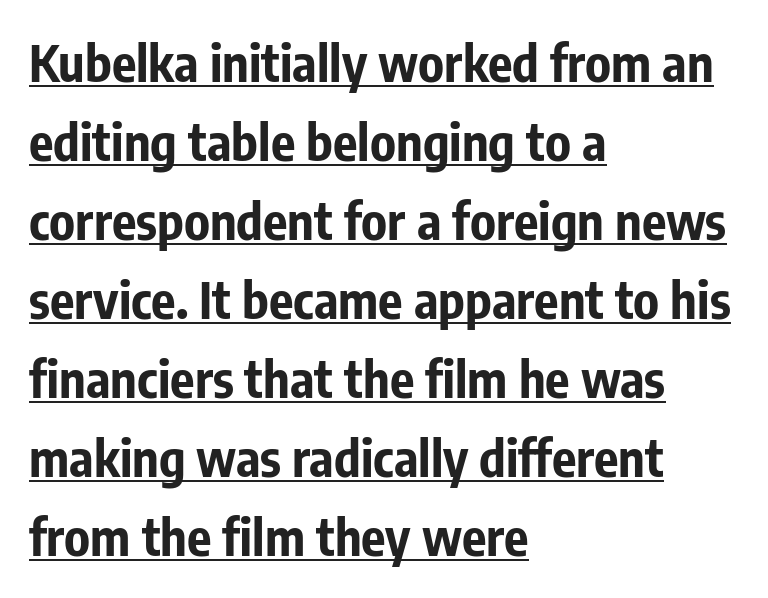
Students, observe the line beneath the letters — that is underlining. The rendering uses a moderate line-height, typical for paragraphs. Weight check: bold — yes, fully. The rendering anchors every line to the left-hand side. Type style note: lacks serifs. These lines keep a tight, regular rhythm from letter to letter.
